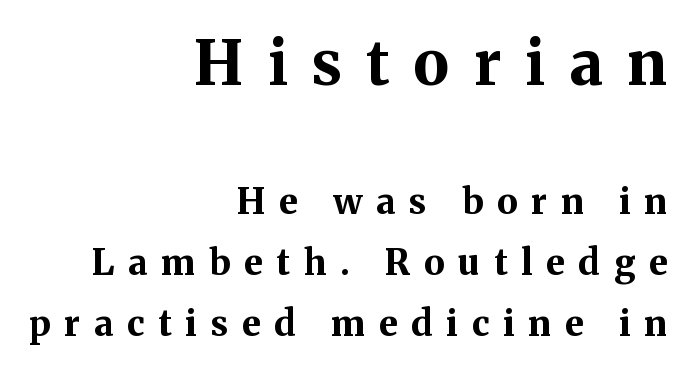
The image shows 61 px bold serif type, upright; set right-aligned, line spacing 1.74x, unusually wide letter spacing (+0.4 em), not underlined; the first (top) block is 1.74x larger; medium stroke contrast and a medium x-height.
